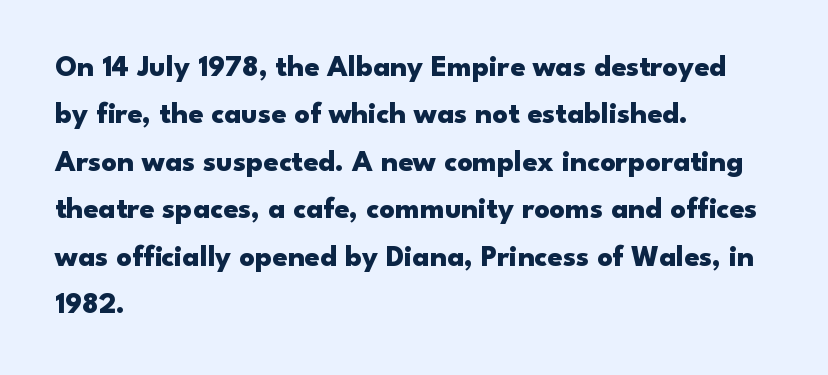
The image shows 30 px heavy, wide sans-serif type, upright; set left-aligned, normal line spacing (1.58x), normal letter spacing, not underlined; low stroke contrast and a small x-height.
